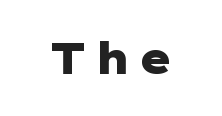
Q: Is the text bold? A: Yes.
Q: Is the text italic (slanted)? A: No, it is upright.
Q: Is the typeface a serif or a sans-serif typeface? A: Sans-serif.
Q: Is the text underlined? A: No.
Q: Width (condensed, normal, or wide)? A: Wide.
Q: Stroke contrast? A: Low.
Q: x-height? A: Medium.
